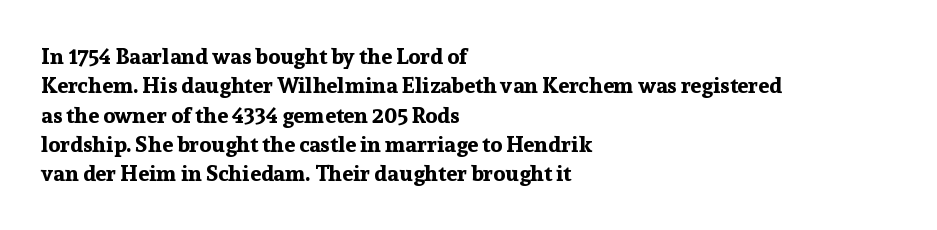
{"italic": "no", "bold": "yes", "underline": "no", "align": "left", "line_spacing": "normal", "line_spacing_ratio": 1.33, "letter_spacing": "normal", "letter_spacing_em": 0.0, "glyph_px": 22}
